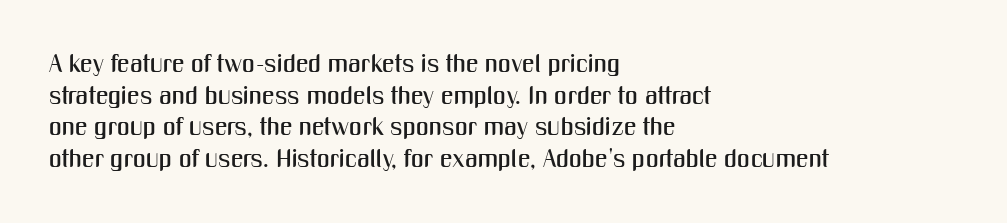
The rows are spaced the way most documents space them. No extra tracking has been applied to these lines. Which margin do the lines hug? The left one — the right edge is uneven. The gap between lines stays unmarked. If you drew a line through each stem, it would be perfectly vertical.
